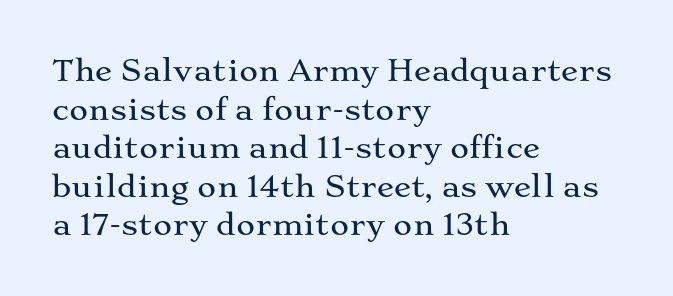
Is the letter spacing exaggerated? No — it looks like the ordinary default. Vertical strokes here are truly vertical. The gap between lines stays unmarked. These lines are rendered in a variable-pitch font. Each line starts at the same left margin while the right side varies.
